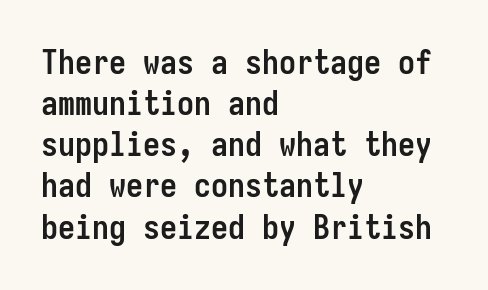
The image shows 34 px semibold, condensed sans-serif type, upright, monospaced; set left-aligned, line spacing 1.21x, normal letter spacing, not underlined; low stroke contrast and a medium x-height.
